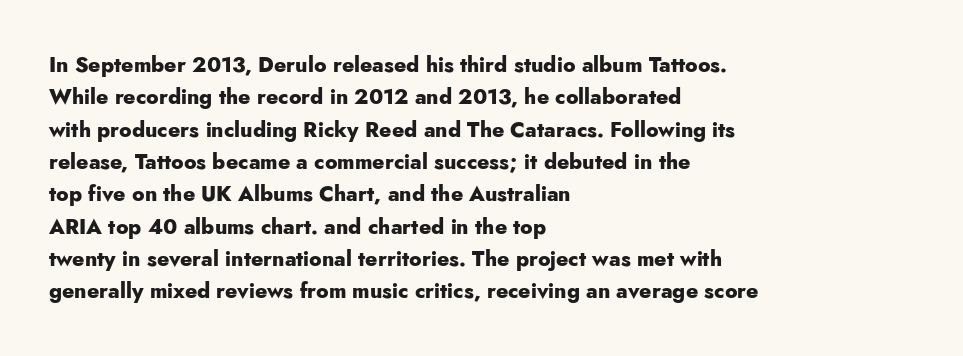
Q: Is the text bold? A: Yes.
Q: Is the text italic (slanted)? A: No, it is upright.
Q: Is the text underlined? A: No.
Q: How is the paragraph aligned? A: Left-aligned.
Q: Is the spacing between letters normal or unusually wide? A: Normal.
Q: Is the spacing between lines tight, normal or loose? A: Normal.
